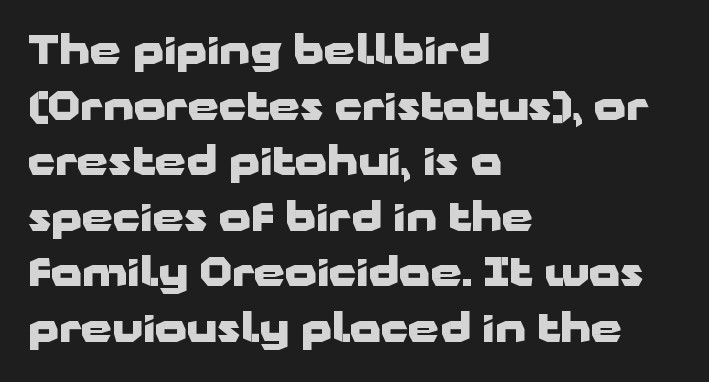
Q: Is the text bold? A: Yes.
Q: Is the text italic (slanted)? A: No, it is upright.
Q: Is the typeface a serif or a sans-serif typeface? A: Sans-serif.
Q: Is the text underlined? A: No.
Q: How is the paragraph aligned? A: Left-aligned.
Q: Is the spacing between letters normal or unusually wide? A: Normal.
Q: Is the spacing between lines tight, normal or loose? A: Normal.
Q: Width (condensed, normal, or wide)? A: Wide.
Q: Stroke contrast? A: Low.
Q: x-height? A: Medium.
Q: Monospaced? A: No.
